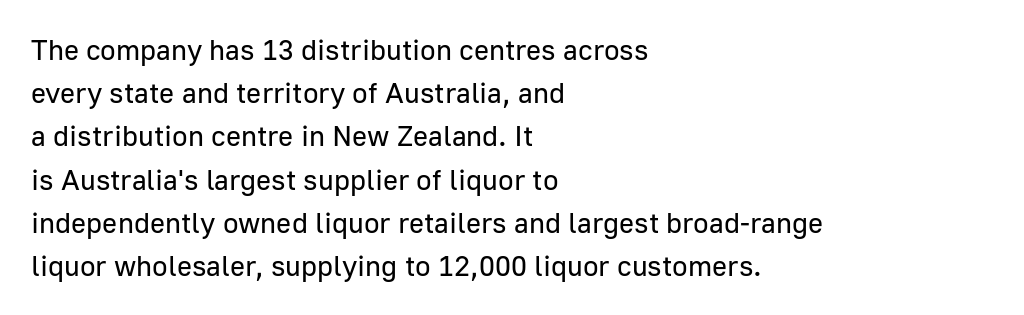
The image shows 29 px regular-weight sans-serif type, upright; set left-aligned, normal line spacing (1.49x), normal letter spacing, not underlined; low stroke contrast and a medium x-height.
